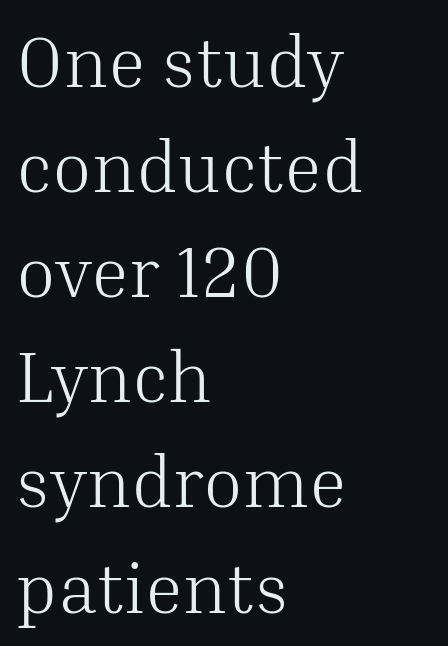
{"serif": "yes", "italic": "no", "bold": "no", "weight": "light", "width": "normal", "stroke_contrast": "medium", "x_height": "medium", "monospaced": "no", "underline": "no", "align": "left", "line_spacing": "normal", "line_spacing_ratio": 1.46, "letter_spacing": "normal", "letter_spacing_em": 0.0, "glyph_px": 72}
